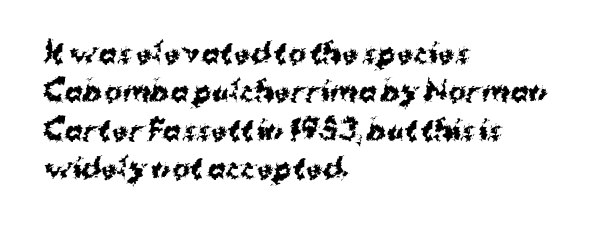
Glyph-to-glyph distance matches everyday printed text. Notice how thick the strokes are: this is what a full bold looks like. A normal amount of white space separates one row of letters from the next. Only glyphs here, with clear space below each row.
